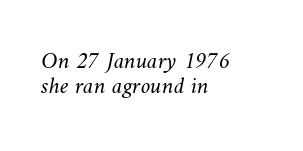
The image shows 24 px text type; set left-aligned, tight line spacing (1.05x), normal letter spacing, not underlined.
